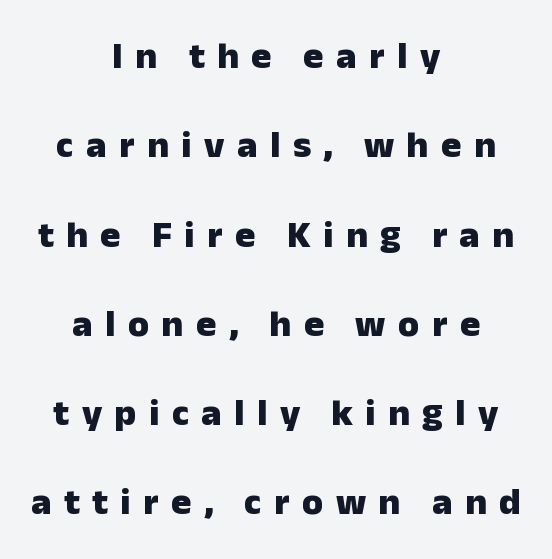
Q: Is the text bold? A: Yes.
Q: Is the text italic (slanted)? A: No, it is upright.
Q: Is the typeface a serif or a sans-serif typeface? A: Sans-serif.
Q: Is the text underlined? A: No.
Q: How is the paragraph aligned? A: Centered.
Q: Is the spacing between letters normal or unusually wide? A: Unusually wide.
Q: Is the spacing between lines tight, normal or loose? A: Loose.
Q: Width (condensed, normal, or wide)? A: Normal.
Q: Stroke contrast? A: Low.
Q: x-height? A: Medium.
Q: Monospaced? A: No.
